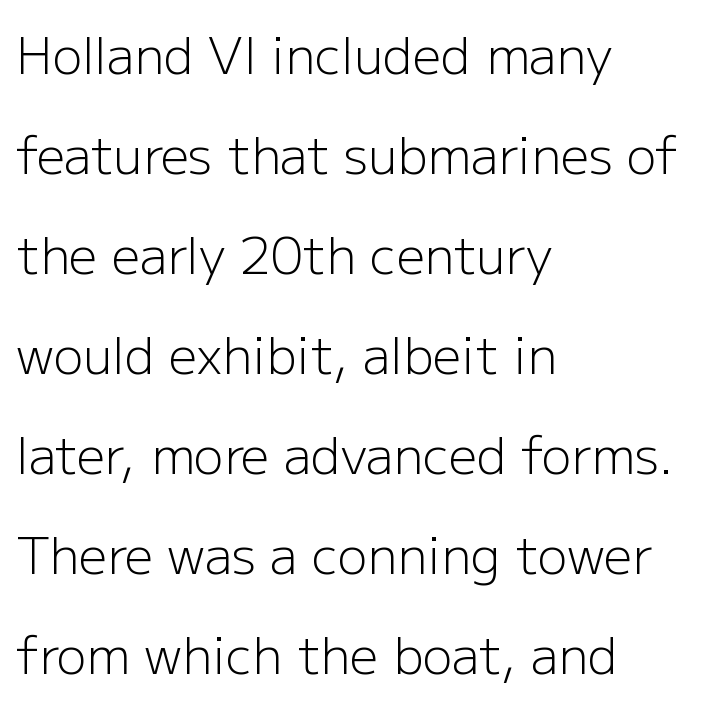
The image shows 50 px light sans-serif type, upright; set left-aligned, loose line spacing (2.0x), normal letter spacing, not underlined; low stroke contrast and a medium x-height.
